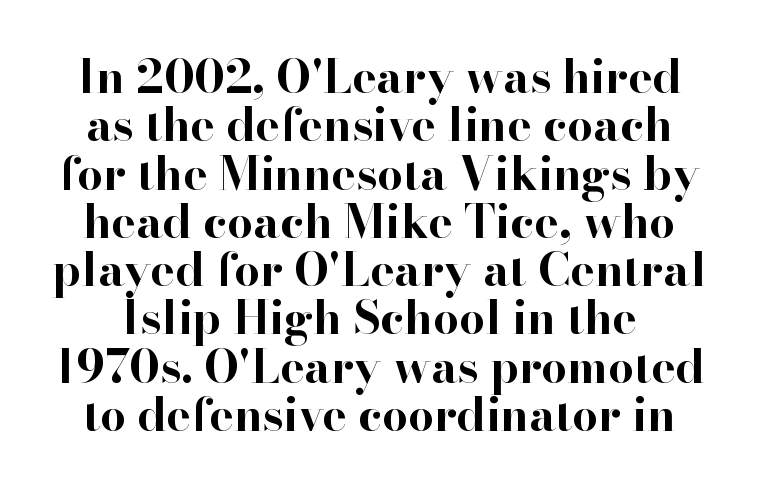
The image shows 46 px bold serif type, upright; set tight line spacing (1.05x), normal letter spacing, not underlined; high stroke contrast and a small x-height.
